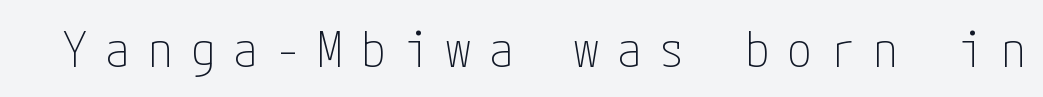
Q: Is the text bold? A: No.
Q: Is the text italic (slanted)? A: No, it is upright.
Q: Is the typeface a serif or a sans-serif typeface? A: Sans-serif.
Q: Is the text underlined? A: No.
Q: Is the spacing between letters normal or unusually wide? A: Unusually wide.
Q: Width (condensed, normal, or wide)? A: Condensed.
Q: Stroke contrast? A: Low.
Q: x-height? A: Medium.
